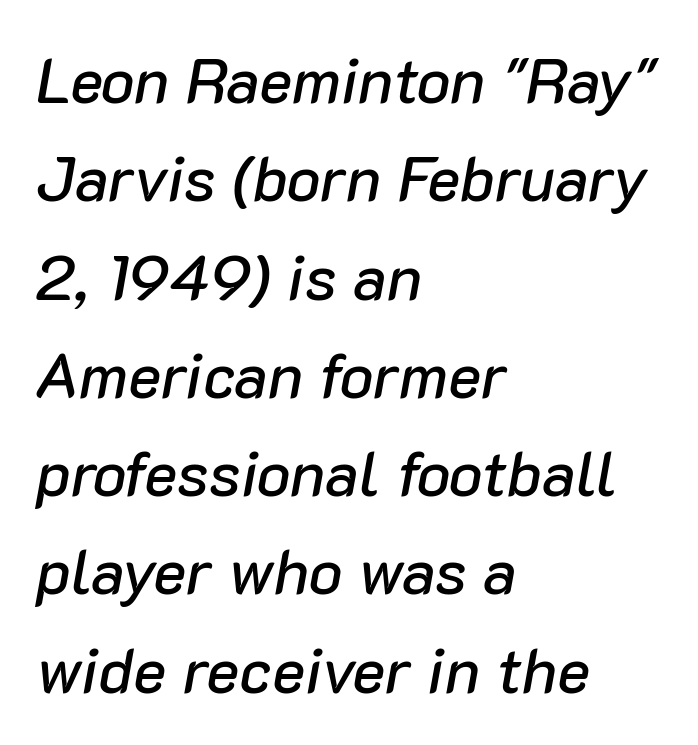
The passage is arranged the way most books set body copy — flush left. The lines sit at an ordinary, default distance from one another. The font's italic variant was chosen for this text. The letterforms sit shoulder to shoulder at normal distance.
